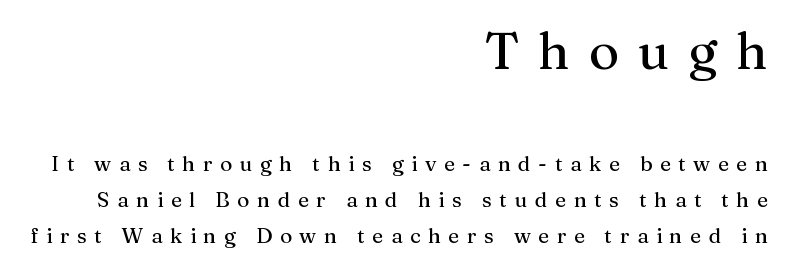
Q: Is the text italic (slanted)? A: No, it is upright.
Q: Is the typeface a serif or a sans-serif typeface? A: Serif.
Q: Is the text underlined? A: No.
Q: How is the paragraph aligned? A: Right-aligned.
Q: Is the spacing between letters normal or unusually wide? A: Unusually wide.
Q: Which block of text is set in a larger size, the first (top) or the second (bottom)? A: The first (top) one.
Q: Width (condensed, normal, or wide)? A: Normal.
Q: Stroke contrast? A: Medium.
Q: x-height? A: Medium.
Q: Monospaced? A: No.
